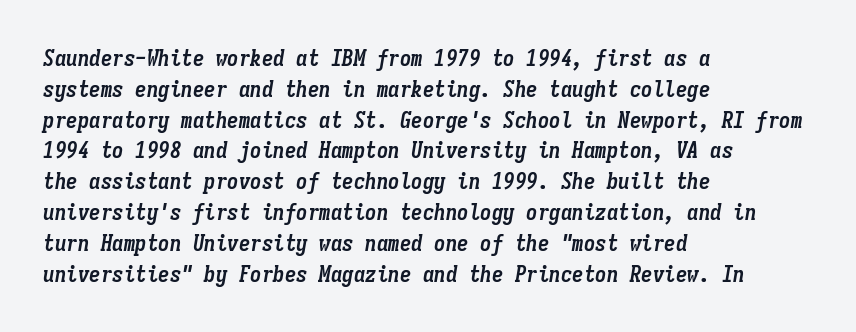
The image shows 23 px bold type, italic (leaning right); set left-aligned, normal line spacing (1.34x), normal letter spacing, not underlined.
